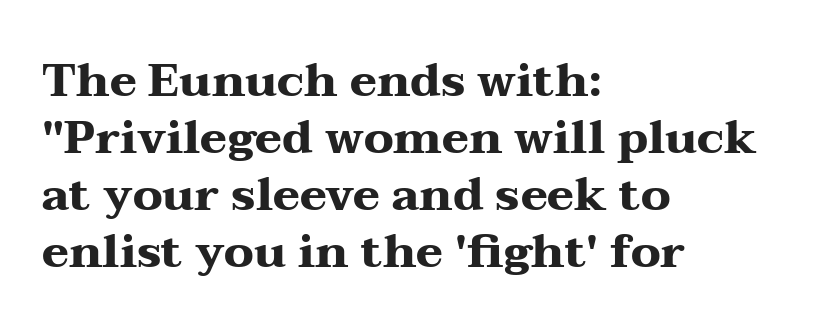
The image shows 46 px heavy, wide serif type, upright; set left-aligned, line spacing 1.24x, normal letter spacing, not underlined; medium stroke contrast and a medium x-height.
